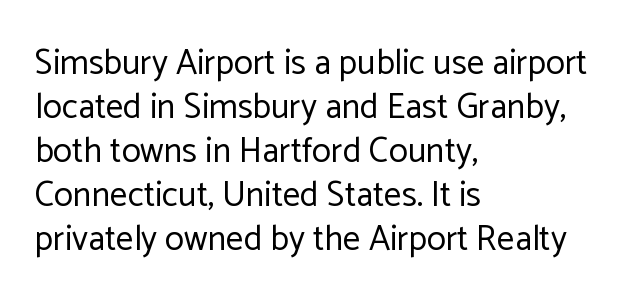
The image shows 35 px regular-weight sans-serif type, upright; set left-aligned, normal line spacing (1.26x), normal letter spacing, not underlined; low stroke contrast and a medium x-height.
